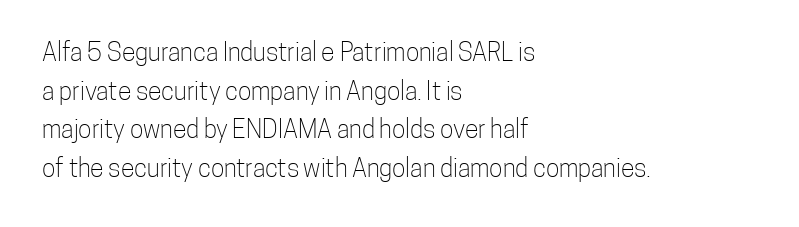
{"italic": "no", "bold": "no", "underline": "no", "align": "left", "line_spacing": "normal", "line_spacing_ratio": 1.55, "letter_spacing": "normal", "letter_spacing_em": 0.0, "glyph_px": 25}
